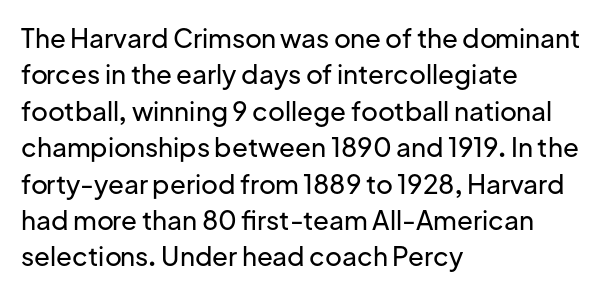
{"italic": "no", "underline": "no", "align": "left", "line_spacing": "normal", "line_spacing_ratio": 1.4, "letter_spacing": "normal", "letter_spacing_em": 0.0, "glyph_px": 26}
